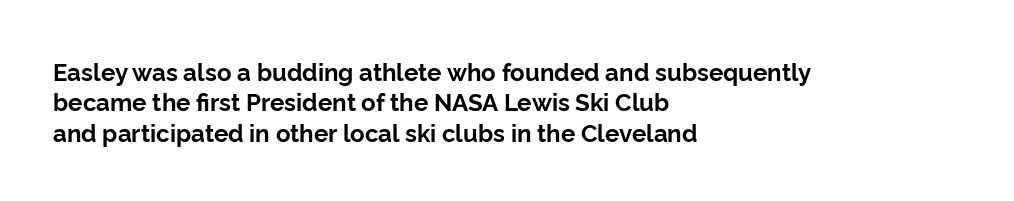
{"italic": "no", "bold": "yes", "underline": "no", "align": "left", "line_spacing": "normal", "line_spacing_ratio": 1.27, "letter_spacing": "normal", "letter_spacing_em": 0.0, "glyph_px": 24}
